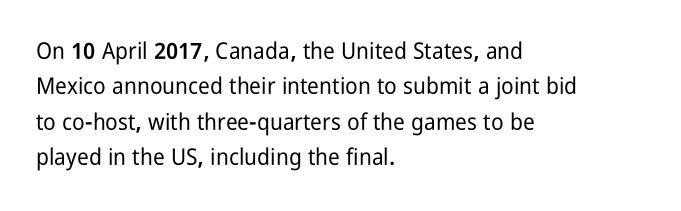
Q: Is the text italic (slanted)? A: No, it is upright.
Q: Is the text underlined? A: No.
Q: How is the paragraph aligned? A: Left-aligned.
Q: Is the spacing between letters normal or unusually wide? A: Normal.
Q: Is the spacing between lines tight, normal or loose? A: Normal.
